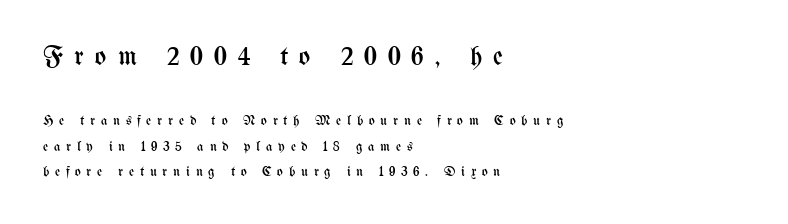
Q: Is the text bold? A: No.
Q: Is the text italic (slanted)? A: No, it is upright.
Q: Is the text underlined? A: No.
Q: How is the paragraph aligned? A: Left-aligned.
Q: Is the spacing between letters normal or unusually wide? A: Unusually wide.
Q: Which block of text is set in a larger size, the first (top) or the second (bottom)? A: The first (top) one.
